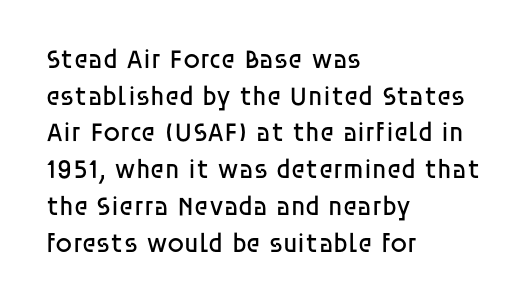
Reading down the block, your eye returns to a fixed left position each line. Do the letters lean? They stand straight. The strip under each line holds only bare page. Bold? No — there's no thickening of the strokes. Line spacing here is normal. Glyph-to-glyph distance matches everyday printed text.
